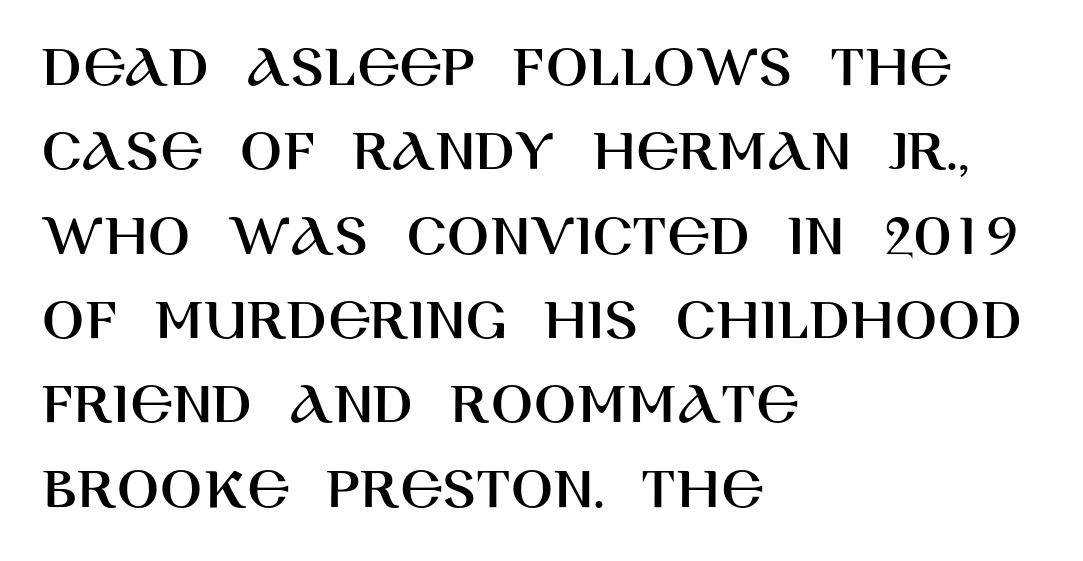
Q: Is the text italic (slanted)? A: No, it is upright.
Q: Is the typeface a serif or a sans-serif typeface? A: Sans-serif.
Q: Is the text underlined? A: No.
Q: How is the paragraph aligned? A: Left-aligned.
Q: Is the spacing between letters normal or unusually wide? A: Normal.
Q: Is the spacing between lines tight, normal or loose? A: Normal.
Q: Width (condensed, normal, or wide)? A: Normal.
Q: Stroke contrast? A: High.
Q: x-height? A: Large.
Q: Monospaced? A: No.
